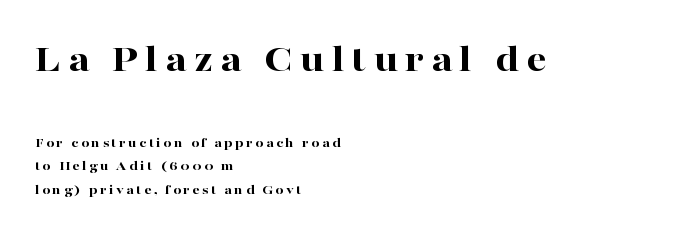
The rendering uses a moderate line-height, typical for paragraphs. Small tapered or slab feet sit at the stroke ends, so this counts as serif. Layout note: lines flush left. Does the weight exceed regular? Yes, all the way to bold. The passage shown is typed in a proportional face where columns would drift. Ordinary non-slanted type is in use.
